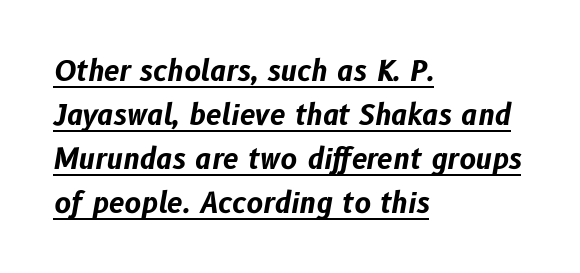
Q: Is the text bold? A: Yes.
Q: Is the text italic (slanted)? A: Yes, it leans right by about 10 degrees.
Q: Is the text underlined? A: Yes.
Q: How is the paragraph aligned? A: Left-aligned.
Q: Is the spacing between letters normal or unusually wide? A: Normal.
Q: Is the spacing between lines tight, normal or loose? A: Normal.
Q: Width (condensed, normal, or wide)? A: Normal.
Q: Stroke contrast? A: Low.
Q: x-height? A: Medium.
Q: Monospaced? A: No.
